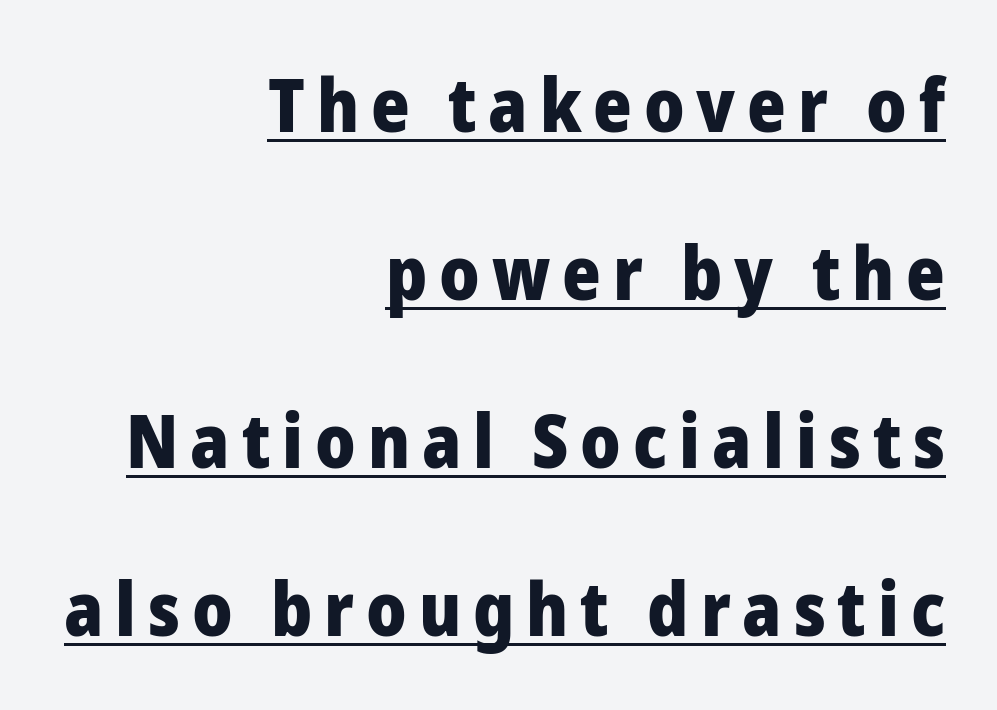
The image shows 74 px heavy sans-serif type, upright; set right-aligned, loose line spacing (2.27x), underlined; low stroke contrast and a medium x-height.
